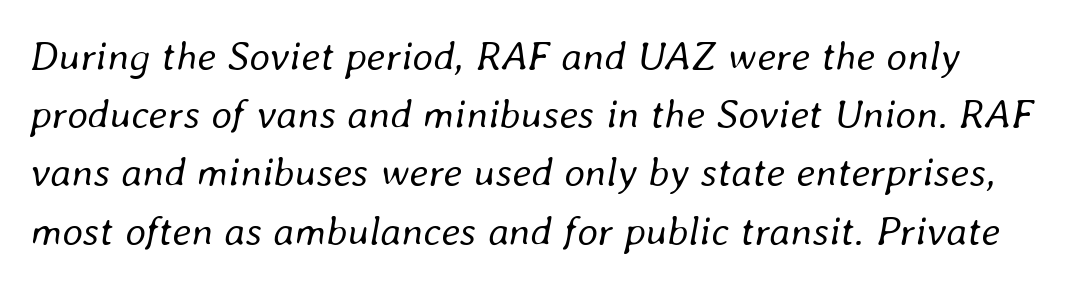
The area under the type is left untouched. Style check: oblique. The type is set solid horizontally, with unmodified tracking. Bold? No — there's no thickening of the strokes.
